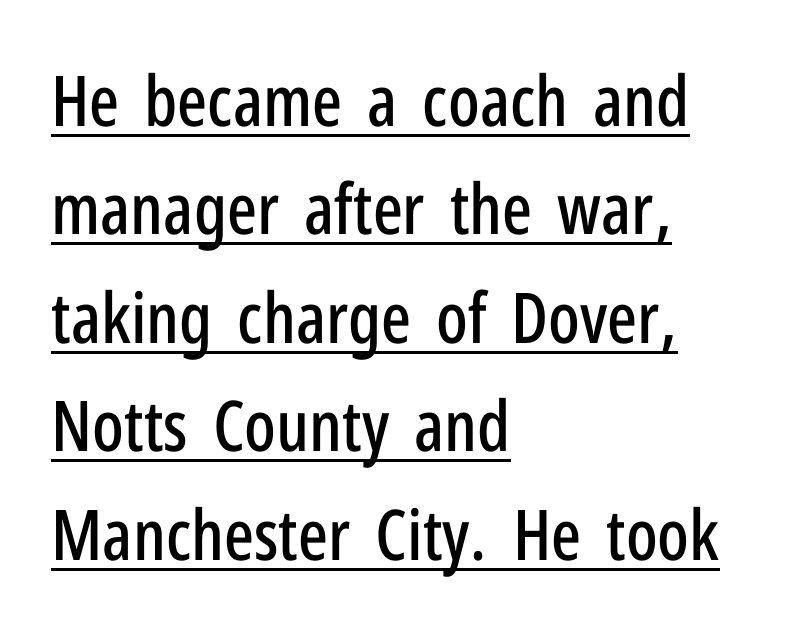
The image shows 70 px condensed sans-serif type, upright; set left-aligned, normal line spacing (1.55x), normal letter spacing, underlined; low stroke contrast and a medium x-height.
